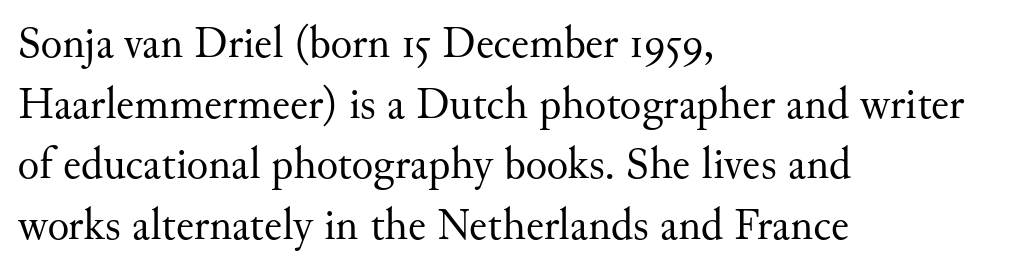
The image shows 45 px regular-weight serif type, upright; set left-aligned, normal line spacing (1.35x), normal letter spacing, not underlined; medium stroke contrast and a small x-height.
